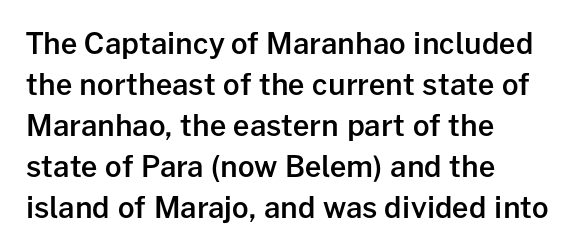
{"serif": "no", "italic": "no", "bold": "semi", "weight": "semibold", "width": "normal", "stroke_contrast": "low", "x_height": "medium", "monospaced": "no", "underline": "no", "align": "left", "line_spacing": "normal", "line_spacing_ratio": 1.41, "letter_spacing": "normal", "letter_spacing_em": 0.0, "glyph_px": 29}
